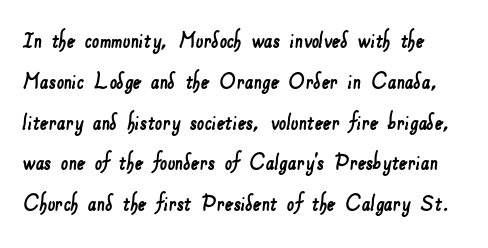
Q: Is the text underlined? A: No.
Q: Is the spacing between letters normal or unusually wide? A: Normal.
Q: Is the spacing between lines tight, normal or loose? A: Normal.
